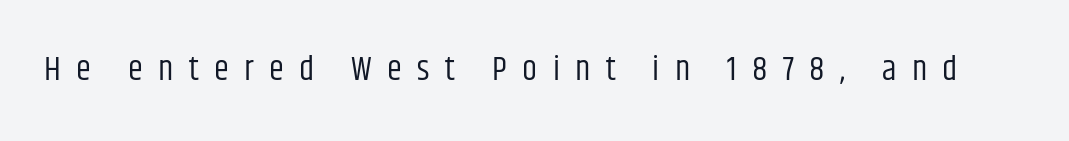
Tracking value appears strongly positive — letters spread wide. These lines are rendered in a variable-pitch font. Every stem runs plumb, perpendicular to the baseline. Rule under the text: the space is simply empty. Letters have the restrained weight of plain body copy at most.
